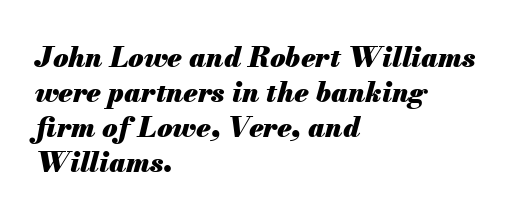
The image shows 28 px heavy type, italic (leaning right); set left-aligned, normal line spacing (1.25x), normal letter spacing, not underlined; medium stroke contrast and a small x-height.
